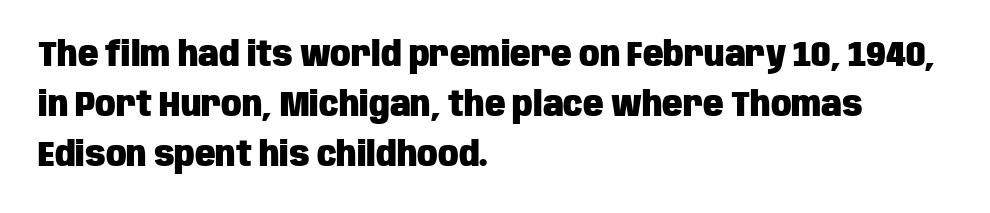
{"serif": "no", "italic": "no", "bold": "yes", "weight": "heavy", "width": "condensed", "stroke_contrast": "low", "x_height": "large", "monospaced": "no", "underline": "no", "align": "left", "line_spacing": "normal", "line_spacing_ratio": 1.47, "letter_spacing": "normal", "letter_spacing_em": 0.0, "glyph_px": 34}
